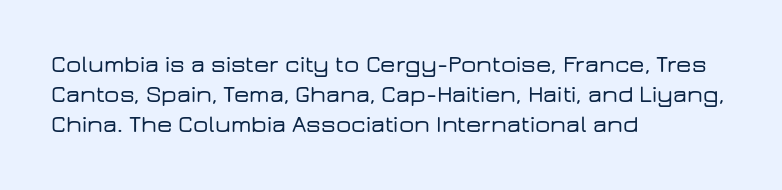
The image shows 24 px text type, upright; set left-aligned, normal line spacing (1.25x), normal letter spacing, not underlined.
